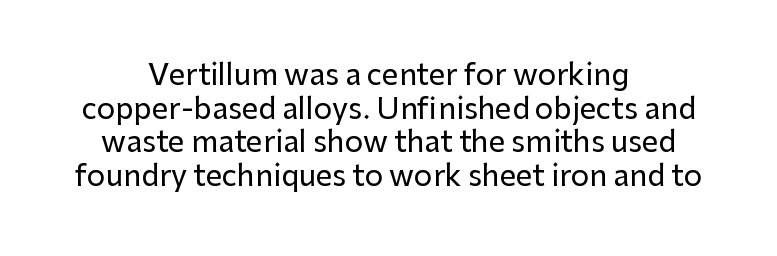
The image shows 29 px sans-serif type, upright; set centered, line spacing 1.16x, normal letter spacing, not underlined; low stroke contrast and a medium x-height.
